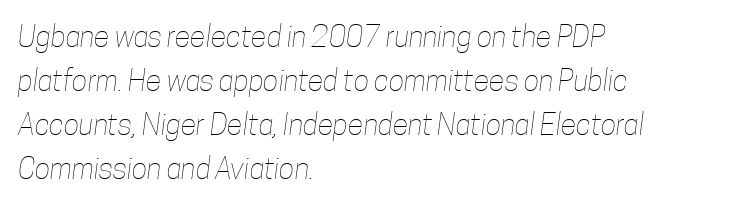
Q: Is the text bold? A: No.
Q: Is the text underlined? A: No.
Q: How is the paragraph aligned? A: Left-aligned.
Q: Is the spacing between letters normal or unusually wide? A: Normal.
Q: Is the spacing between lines tight, normal or loose? A: Normal.
Q: Width (condensed, normal, or wide)? A: Condensed.
Q: Stroke contrast? A: Low.
Q: x-height? A: Medium.
Q: Monospaced? A: No.
